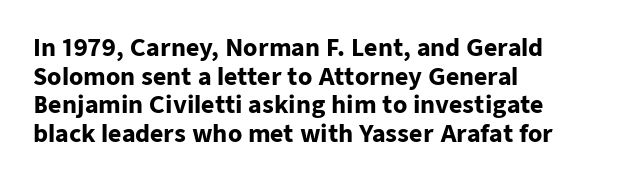
Q: Is the text bold? A: Yes.
Q: Is the text italic (slanted)? A: No, it is upright.
Q: Is the text underlined? A: No.
Q: How is the paragraph aligned? A: Left-aligned.
Q: Is the spacing between letters normal or unusually wide? A: Normal.
Q: Is the spacing between lines tight, normal or loose? A: Normal.
